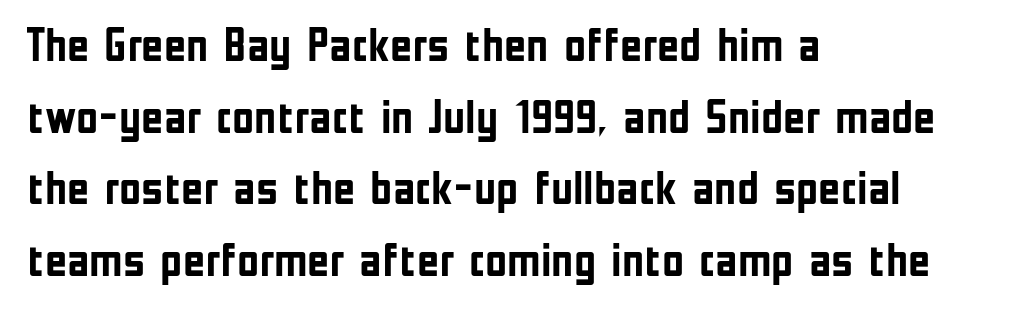
The image shows 48 px semibold, condensed sans-serif type, upright; set left-aligned, normal line spacing (1.49x), normal letter spacing, not underlined; low stroke contrast and a medium x-height.
